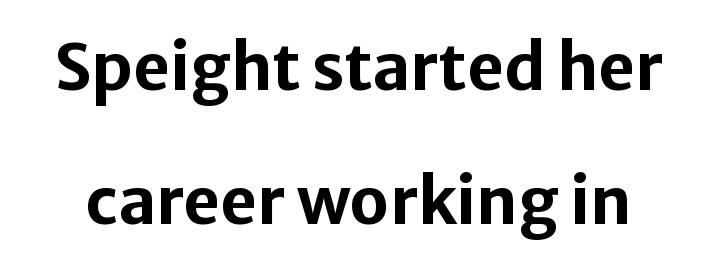
Q: Is the text bold? A: Yes.
Q: Is the text italic (slanted)? A: No, it is upright.
Q: Is the typeface a serif or a sans-serif typeface? A: Sans-serif.
Q: Is the text underlined? A: No.
Q: Is the spacing between letters normal or unusually wide? A: Normal.
Q: Is the spacing between lines tight, normal or loose? A: Loose.
Q: Width (condensed, normal, or wide)? A: Normal.
Q: Stroke contrast? A: Low.
Q: x-height? A: Medium.
Q: Monospaced? A: No.
